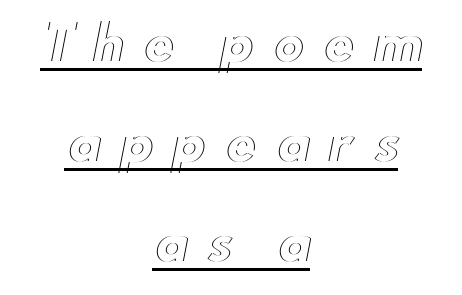
Each new line begins a long way beneath the previous one. Note the varied advance widths — an 'i' is clearly narrower than an 'm'. The gaps between neighbouring characters are conspicuously large. The lettering is marked with a stroke running underneath it. Both edges are ragged and mirror each other, which tells us the setting is centered.
